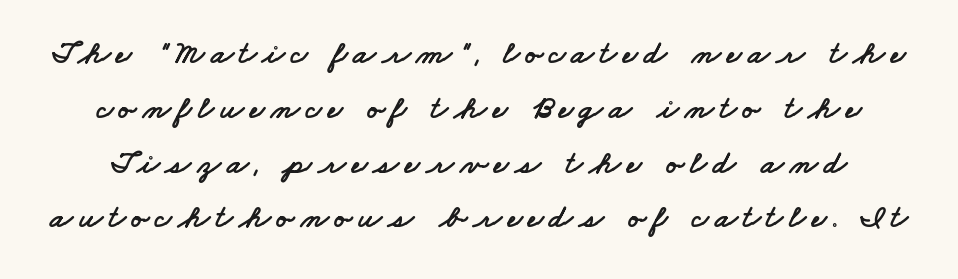
The image shows 33 px wide sans-serif type; set normal line spacing (1.66x), not underlined; low stroke contrast and a small x-height.
